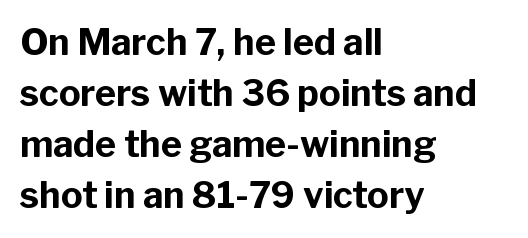
Q: Is the text bold? A: Yes.
Q: Is the text italic (slanted)? A: No, it is upright.
Q: Is the typeface a serif or a sans-serif typeface? A: Sans-serif.
Q: Is the text underlined? A: No.
Q: How is the paragraph aligned? A: Left-aligned.
Q: Is the spacing between letters normal or unusually wide? A: Normal.
Q: Is the spacing between lines tight, normal or loose? A: Normal.
Q: Width (condensed, normal, or wide)? A: Normal.
Q: Stroke contrast? A: Low.
Q: x-height? A: Medium.
Q: Monospaced? A: No.
